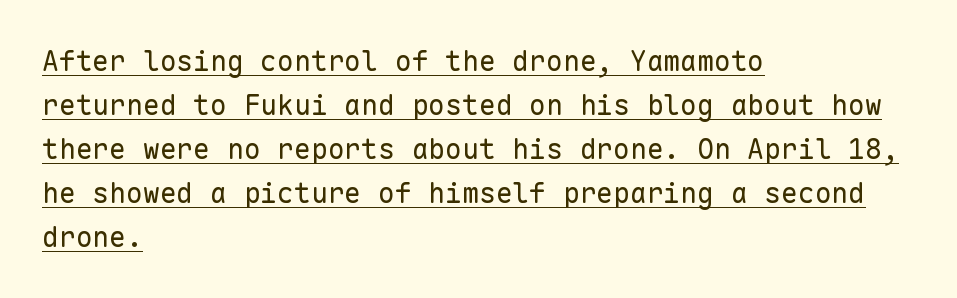
In CSS terms this would be text-align: left. What decoration does the sample have? An underline. One glance says typical: line gaps are just what's usual. Unlike italic type, these characters show no tilt at all.
